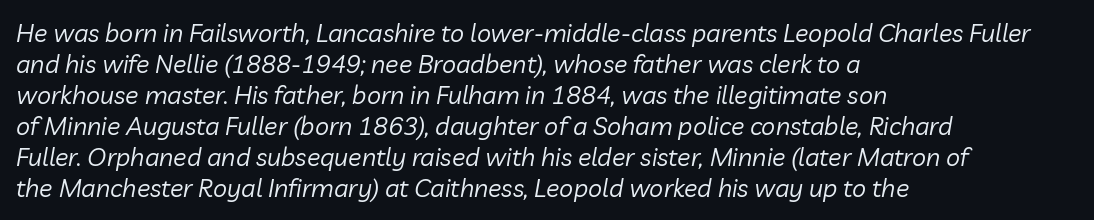
Q: Is the text bold? A: No.
Q: Is the text italic (slanted)? A: Yes, it leans right by about 10 degrees.
Q: Is the text underlined? A: No.
Q: How is the paragraph aligned? A: Left-aligned.
Q: Is the spacing between letters normal or unusually wide? A: Normal.
